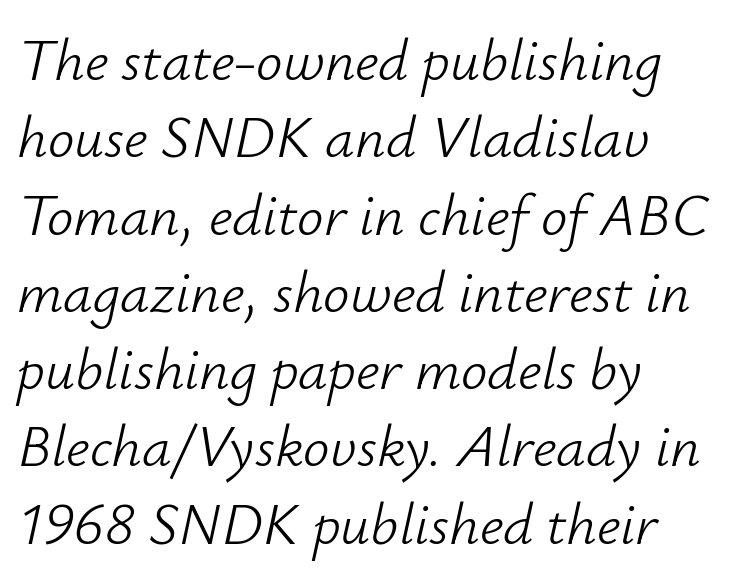
The gaps between neighbouring characters are ordinary and unremarkable. Letters have the restrained weight of plain body copy at most. The letters advance in unequal steps, a hallmark of proportional type. Honestly, there is no underline to notice here at all. The rendering applies a slant to the glyphs.
